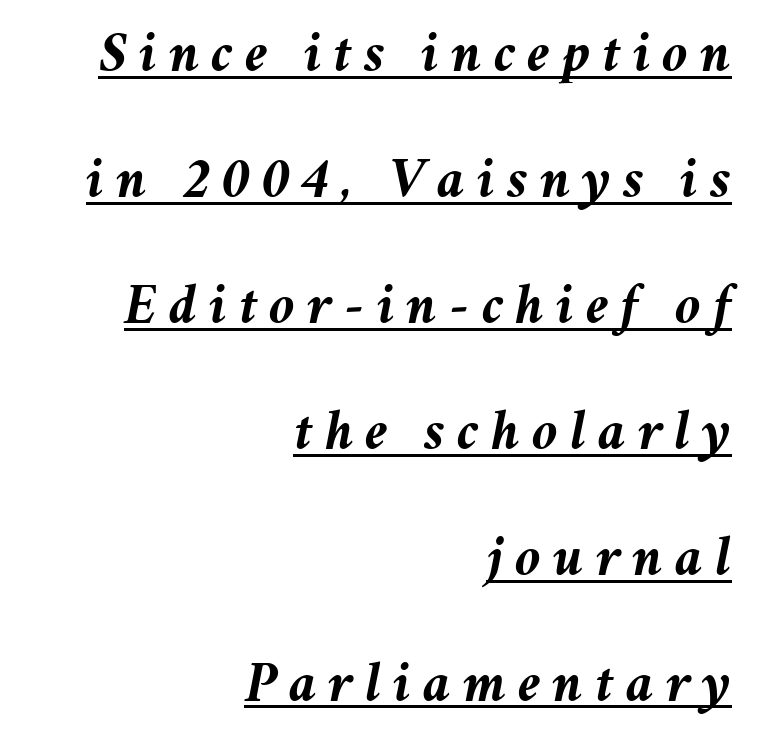
The image shows 57 px semibold type, italic (leaning right); set right-aligned, loose line spacing (2.21x), unusually wide letter spacing (+0.21 em), underlined; medium stroke contrast and a medium x-height.
